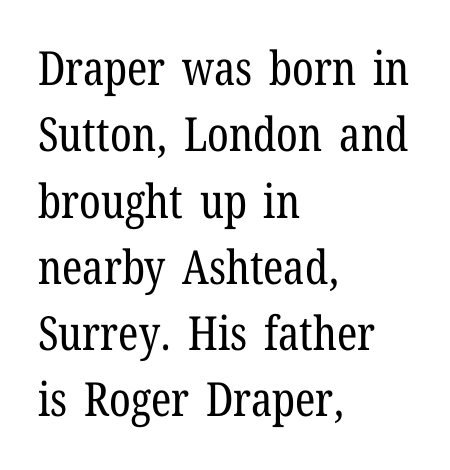
Q: Is the text bold? A: No.
Q: Is the text italic (slanted)? A: No, it is upright.
Q: Is the typeface a serif or a sans-serif typeface? A: Serif.
Q: Is the text underlined? A: No.
Q: How is the paragraph aligned? A: Left-aligned.
Q: Is the spacing between letters normal or unusually wide? A: Normal.
Q: Is the spacing between lines tight, normal or loose? A: Normal.
Q: Width (condensed, normal, or wide)? A: Condensed.
Q: Stroke contrast? A: Low.
Q: x-height? A: Medium.
Q: Monospaced? A: No.
